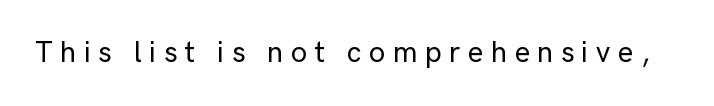
A typesetter would call this proportional, since set widths differ per character. Italic: no, the glyphs are upright roman. The string is rendered with underlining switched off. Between one letter and the next there's a generous, obvious gap.
